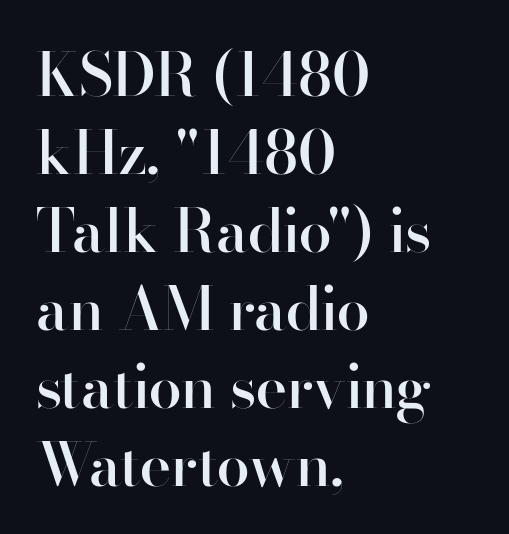
Bare-footed words on every line. Where is the straight margin? On the left. Summary of weight: moderately heavy, a semibold. Vertical strokes here are truly vertical. The rendering uses a moderate line-height, typical for paragraphs.
